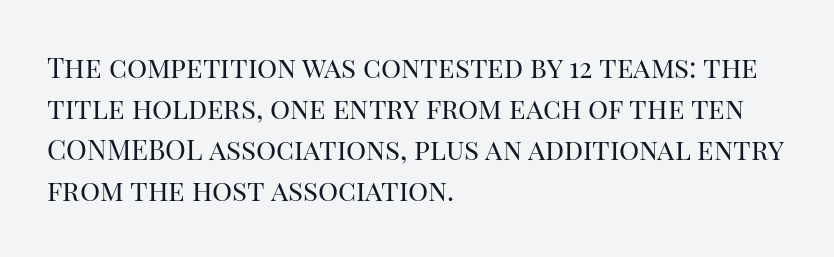
The paragraph has a hard left edge and a soft right edge. Is there much room between lines? A standard amount, neither cramped nor airy. The space directly below the letters is spotless. Weight: not bold — regular or lighter. Regarding serifs, this sample has them. How are the letters spaced? Ordinarily, with no added tracking.
